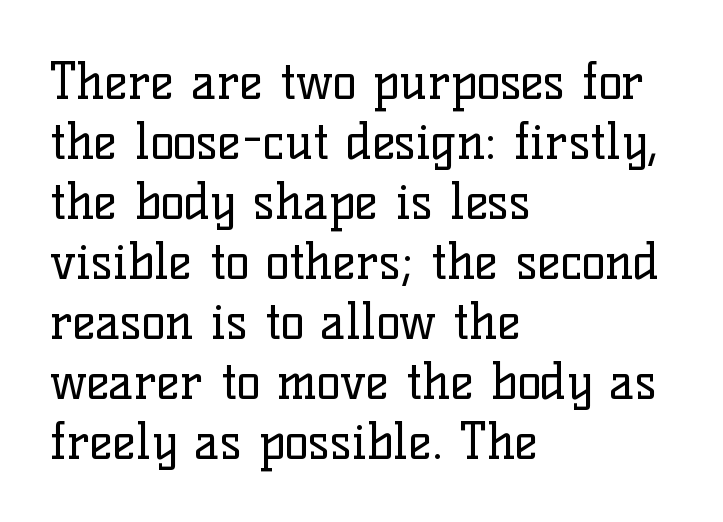
Left-aligned paragraph, ragged on the right. The zone under the glyphs is completely vacant. A typesetter would call this proportional, since set widths differ per character. No chunkiness to these letters — they're not bold. Letterform terminals end in serifs throughout the passage. The type is set solid horizontally, with unmodified tracking.
